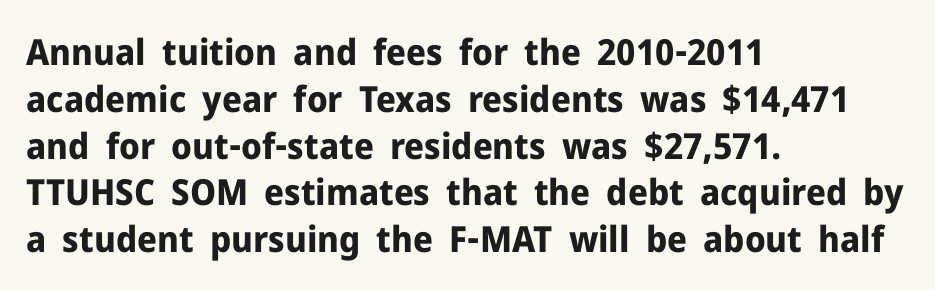
Q: Is the text bold? A: Yes.
Q: Is the text italic (slanted)? A: No, it is upright.
Q: Is the typeface a serif or a sans-serif typeface? A: Sans-serif.
Q: Is the text underlined? A: No.
Q: How is the paragraph aligned? A: Left-aligned.
Q: Is the spacing between letters normal or unusually wide? A: Normal.
Q: Is the spacing between lines tight, normal or loose? A: Normal.
Q: Width (condensed, normal, or wide)? A: Normal.
Q: Stroke contrast? A: Low.
Q: x-height? A: Medium.
Q: Monospaced? A: No.
